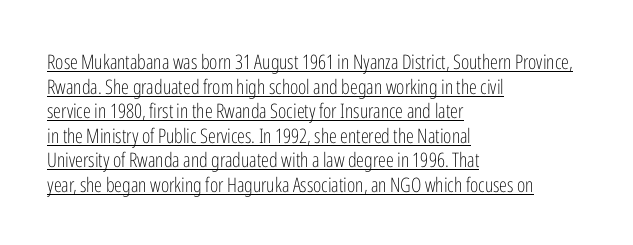
A continuous stroke trails under the words, as in a hyperlink. Is the stroke heavy? The answer is a plain regular-or-lighter. The typesetter chose a ragged-right arrangement here. Rendered with straight, roman letterforms.
